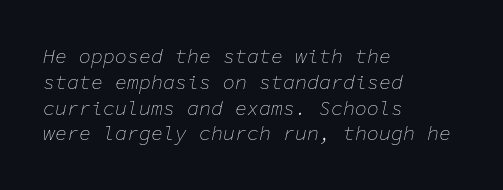
The image shows 20 px text type, italic (leaning right); set left-aligned, normal line spacing (1.29x), normal letter spacing, not underlined.
